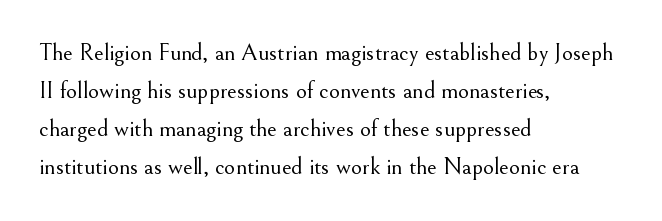
{"italic": "no", "bold": "no", "underline": "no", "align": "left", "line_spacing": "normal", "line_spacing_ratio": 1.59, "letter_spacing": "normal", "letter_spacing_em": 0.0, "glyph_px": 24}
